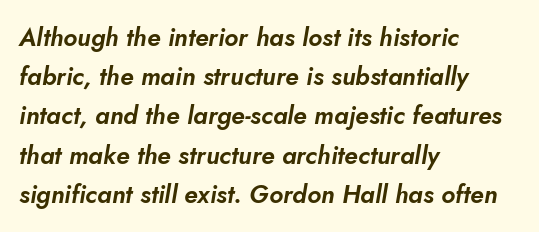
The block of text has a typical density, with ordinary space between rows. Check under the words: just untouched page. One-word summary of the alignment: left. The line texture is even and compact thanks to regular tracking. Quick note: italic.
